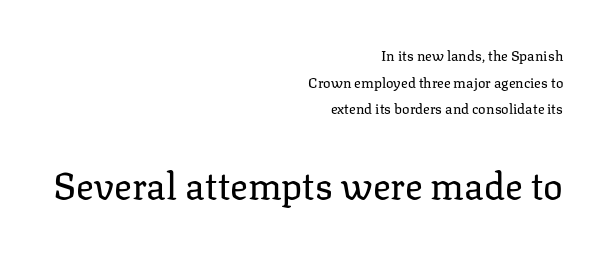
Q: Is the text bold? A: No.
Q: Is the text italic (slanted)? A: No, it is upright.
Q: Is the typeface a serif or a sans-serif typeface? A: Serif.
Q: Is the text underlined? A: No.
Q: How is the paragraph aligned? A: Right-aligned.
Q: Is the spacing between letters normal or unusually wide? A: Normal.
Q: Is the spacing between lines tight, normal or loose? A: Loose.
Q: Which block of text is set in a larger size, the first (top) or the second (bottom)? A: The second (bottom) one.
Q: Width (condensed, normal, or wide)? A: Normal.
Q: Stroke contrast? A: Low.
Q: x-height? A: Medium.
Q: Monospaced? A: No.
